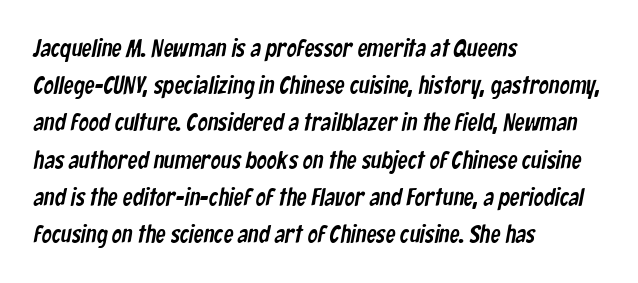
Tracking value appears to be zero — textbook default spacing. This sample keeps an unexceptional amount of space between lines. Which margin do the lines hug? The left one — the right edge is uneven. A clean baseline with only descenders dipping below it.
